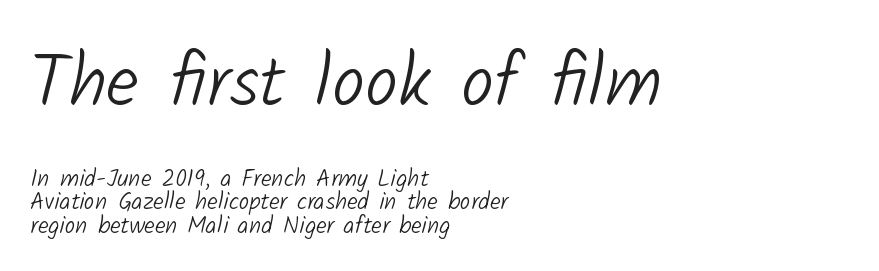
The lines are packed closely together with very little leading. Check where the strokes stop: nothing finishes them off — pure sans. The composition opens big and finishes small. On a weight scale, this lands at 450 or below. The specimen omits any rule beneath the text block's lines.
